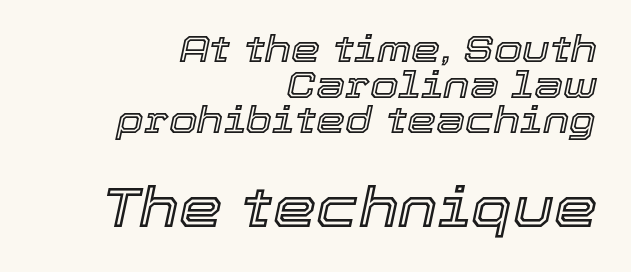
The image shows 55 px text type, italic (leaning right); set right-aligned, tight line spacing (0.96x), normal letter spacing, not underlined; the second (bottom) block is 1.49x larger; a medium x-height.
